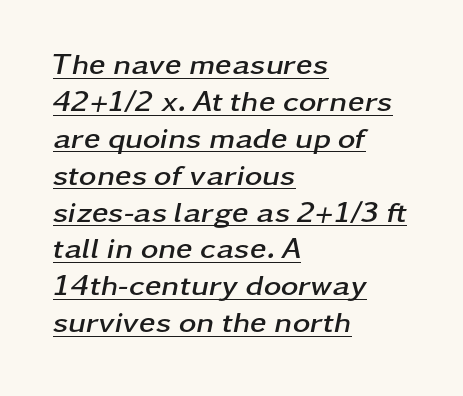
{"italic": "yes", "lean": "right", "slant_degrees": 11, "bold": "yes", "weight": "semibold", "width": "wide", "stroke_contrast": "low", "x_height": "medium", "monospaced": "no", "underline": "yes", "align": "left", "line_spacing_ratio": 1.23, "letter_spacing": "normal", "letter_spacing_em": 0.0, "glyph_px": 30}
